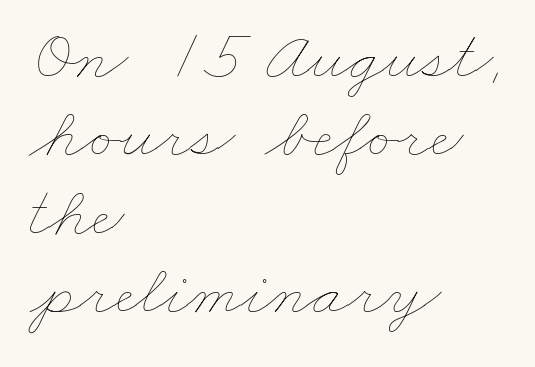
The image shows 72 px thin, wide type; set left-aligned, tight line spacing (1.09x), normal letter spacing, not underlined; low stroke contrast and a small x-height.
